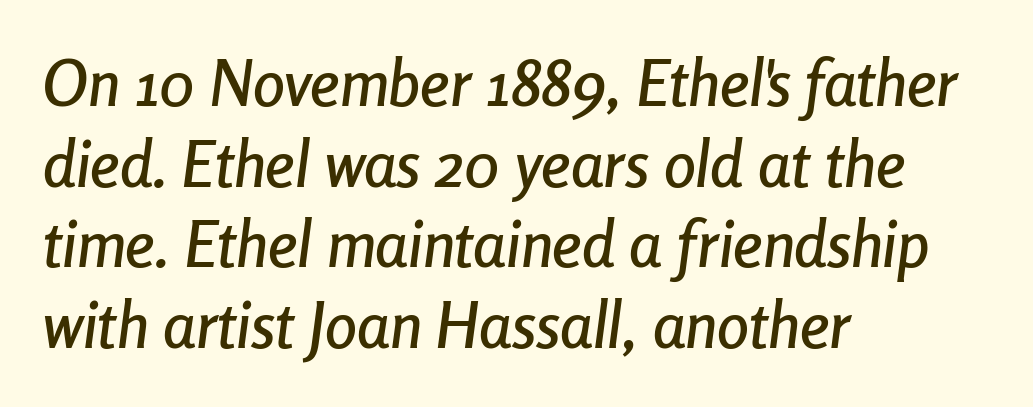
Slant detected: the letters are inclined. The area under the type is left untouched. Successive baselines arrive at the customary interval. No extra tracking has been applied to these lines. Notice how the passage keeps a crisp vertical edge on the left only.
